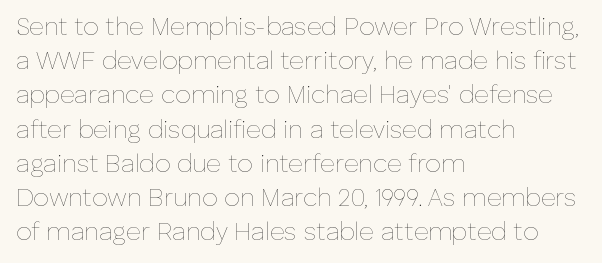
{"italic": "no", "bold": "no", "underline": "no", "align": "left", "line_spacing": "normal", "line_spacing_ratio": 1.37, "letter_spacing": "normal", "letter_spacing_em": 0.0, "glyph_px": 25}
